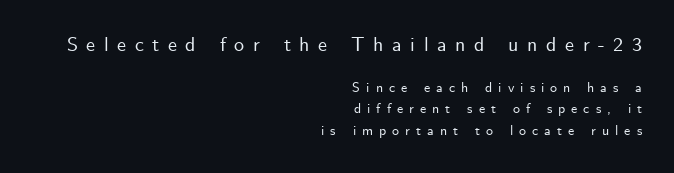
The lettering holds an erect, upright posture throughout. Nobody drew a line under any word here. Every row of glyphs terminates at an identical x-position on the right. Reading down the column, the eye jumps a familiar distance to each next line. Characters follow at a spacing far wider than the type designer built in. The more generous point size was reserved for the upper chunk.
